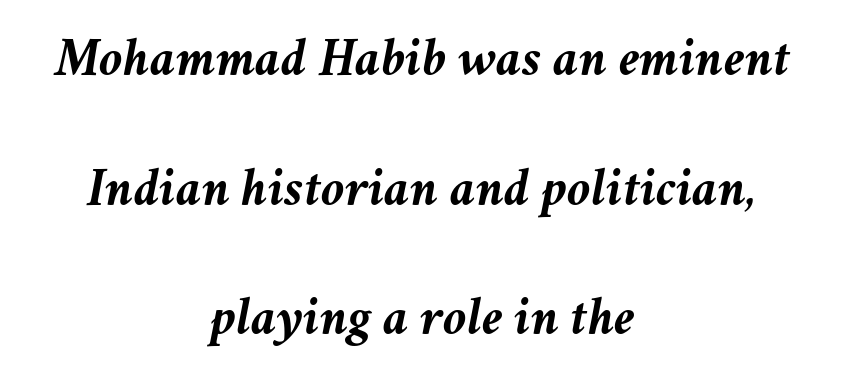
Q: Is the text bold? A: Yes.
Q: Is the text italic (slanted)? A: Yes, it leans right by about 11 degrees.
Q: Is the text underlined? A: No.
Q: How is the paragraph aligned? A: Centered.
Q: Is the spacing between letters normal or unusually wide? A: Normal.
Q: Is the spacing between lines tight, normal or loose? A: Loose.
Q: Width (condensed, normal, or wide)? A: Normal.
Q: Stroke contrast? A: Medium.
Q: x-height? A: Medium.
Q: Monospaced? A: No.
